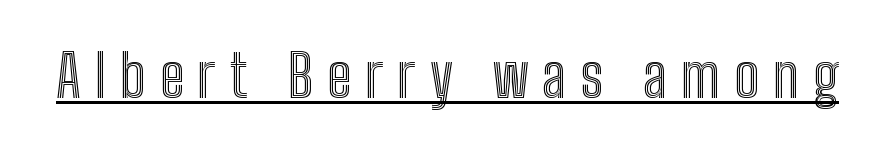
The face used here is proportionally spaced, like ordinary book or web type. Spacing between characters has been opened up far beyond the box default. Upright lettering throughout. Honestly, the underline is the first thing you notice here.
